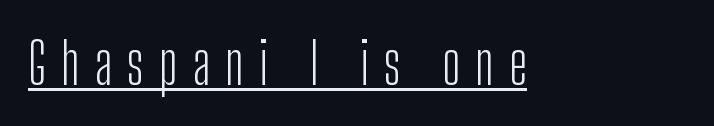
The image shows 57 px light, condensed sans-serif type, upright; set unusually wide letter spacing (+0.26 em), underlined; low stroke contrast and a medium x-height.
